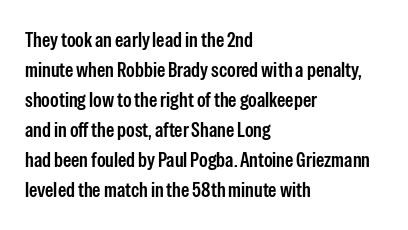
Q: Is the text italic (slanted)? A: No, it is upright.
Q: Is the text underlined? A: No.
Q: How is the paragraph aligned? A: Left-aligned.
Q: Is the spacing between letters normal or unusually wide? A: Normal.
Q: Is the spacing between lines tight, normal or loose? A: Normal.
